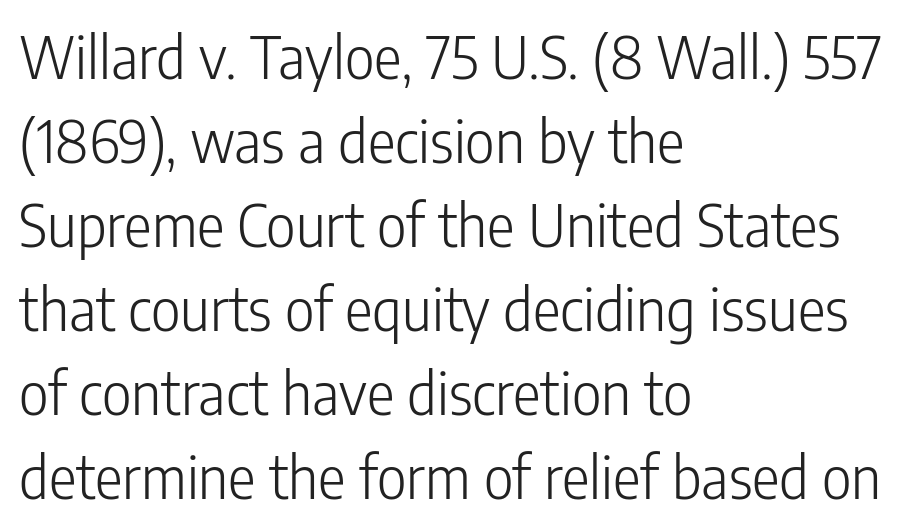
Note the varied advance widths — an 'i' is clearly narrower than an 'm'. Check the space under the baseline: it is left empty. The ragged edge is on the right, which tells us the setting is flush left. No italicization has been applied; the sample stays upright. Spacing between characters is what you'd get straight out of the box. Nope, no serifs anywhere on these letters.
